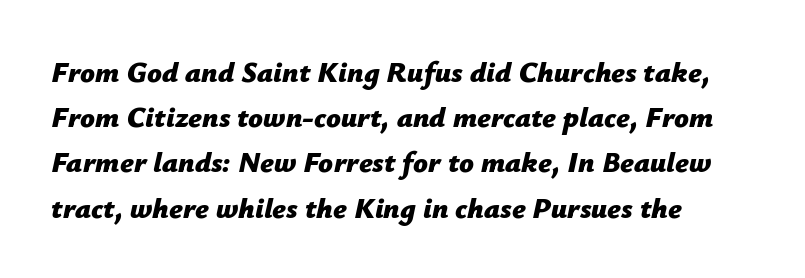
The rendering uses natural spacing where letterforms have individual widths. Does the copy run flush right? No — it runs flush left. The font's italic variant was chosen for this text. Notice how descenders clear the ascenders below comfortably — that's standard leading.
